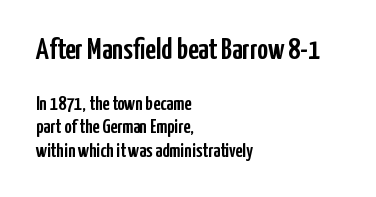
{"serif": "no", "italic": "no", "width": "condensed", "stroke_contrast": "low", "x_height": "medium", "monospaced": "no", "underline": "no", "align": "left", "line_spacing_ratio": 1.17, "letter_spacing": "normal", "letter_spacing_em": 0.0, "larger_block": "first", "size_ratio": 1.5, "glyph_px": 30}
